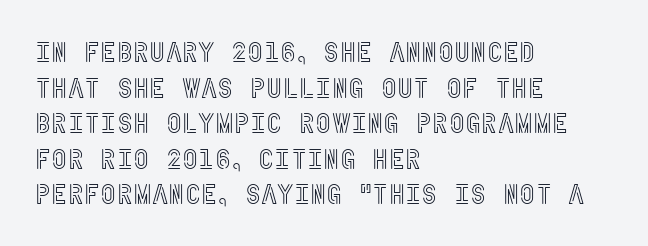
The image shows 28 px condensed type, upright; set left-aligned, normal line spacing (1.27x), normal letter spacing, not underlined; a large x-height.
